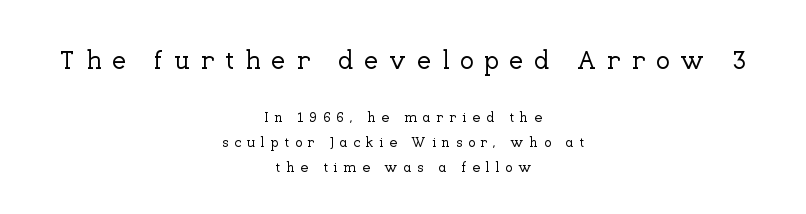
Q: Is the text italic (slanted)? A: No, it is upright.
Q: Is the text underlined? A: No.
Q: How is the paragraph aligned? A: Centered.
Q: Is the spacing between letters normal or unusually wide? A: Unusually wide.
Q: Which block of text is set in a larger size, the first (top) or the second (bottom)? A: The first (top) one.
